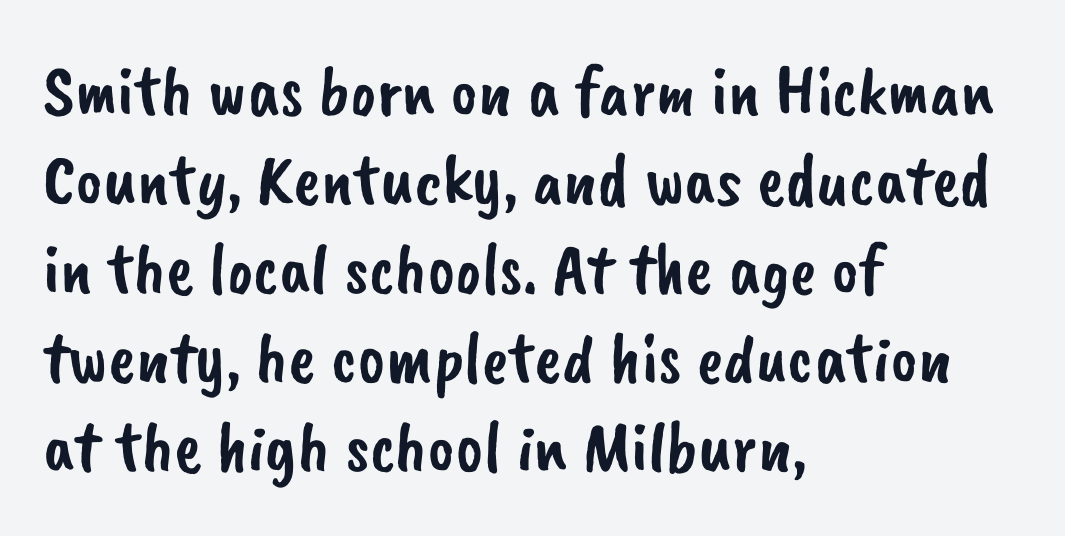
{"serif": "no", "width": "normal", "stroke_contrast": "low", "x_height": "small", "monospaced": "no", "underline": "no", "align": "left", "line_spacing_ratio": 1.22, "letter_spacing": "normal", "letter_spacing_em": 0.0, "glyph_px": 73}
